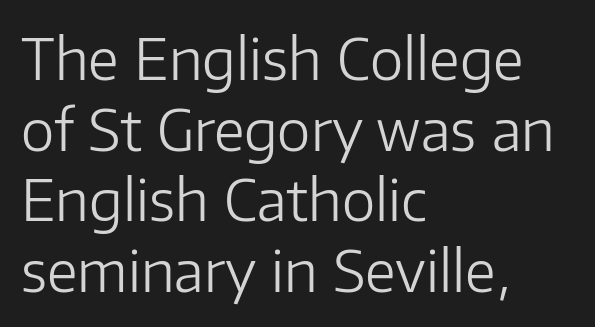
{"serif": "no", "italic": "no", "bold": "no", "weight": "light", "width": "normal", "stroke_contrast": "low", "x_height": "medium", "monospaced": "no", "underline": "no", "align": "left", "line_spacing_ratio": 1.24, "letter_spacing": "normal", "letter_spacing_em": 0.0, "glyph_px": 57}
